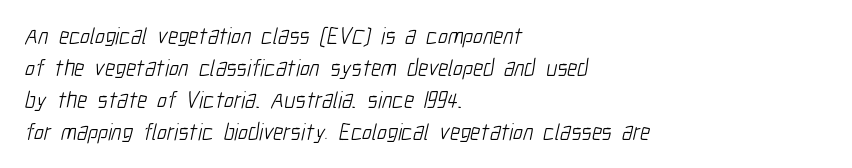
Q: Is the text bold? A: No.
Q: Is the text underlined? A: No.
Q: How is the paragraph aligned? A: Left-aligned.
Q: Is the spacing between letters normal or unusually wide? A: Normal.
Q: Is the spacing between lines tight, normal or loose? A: Normal.
